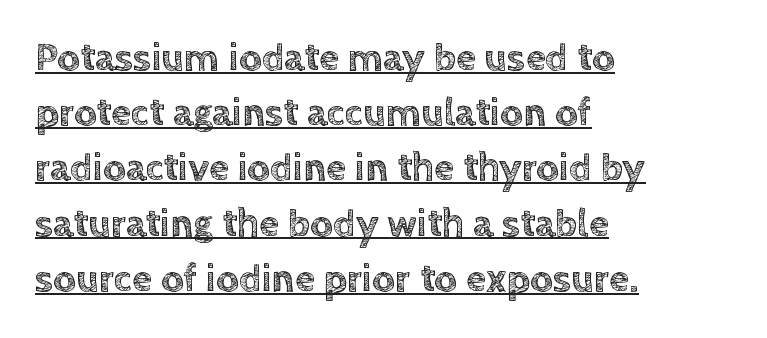
Q: Is the text italic (slanted)? A: No, it is upright.
Q: Is the text underlined? A: Yes.
Q: How is the paragraph aligned? A: Left-aligned.
Q: Is the spacing between letters normal or unusually wide? A: Normal.
Q: Is the spacing between lines tight, normal or loose? A: Normal.
Q: Width (condensed, normal, or wide)? A: Normal.
Q: x-height? A: Large.
Q: Monospaced? A: No.
